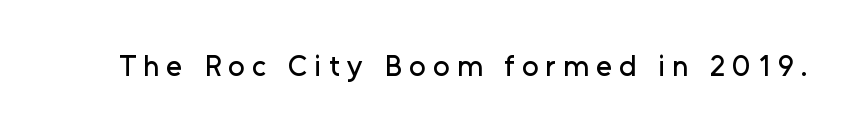
Q: Is the text italic (slanted)? A: No, it is upright.
Q: Is the typeface a serif or a sans-serif typeface? A: Sans-serif.
Q: Is the text underlined? A: No.
Q: Is the spacing between letters normal or unusually wide? A: Unusually wide.
Q: Width (condensed, normal, or wide)? A: Normal.
Q: Stroke contrast? A: Low.
Q: x-height? A: Medium.
Q: Monospaced? A: No.
